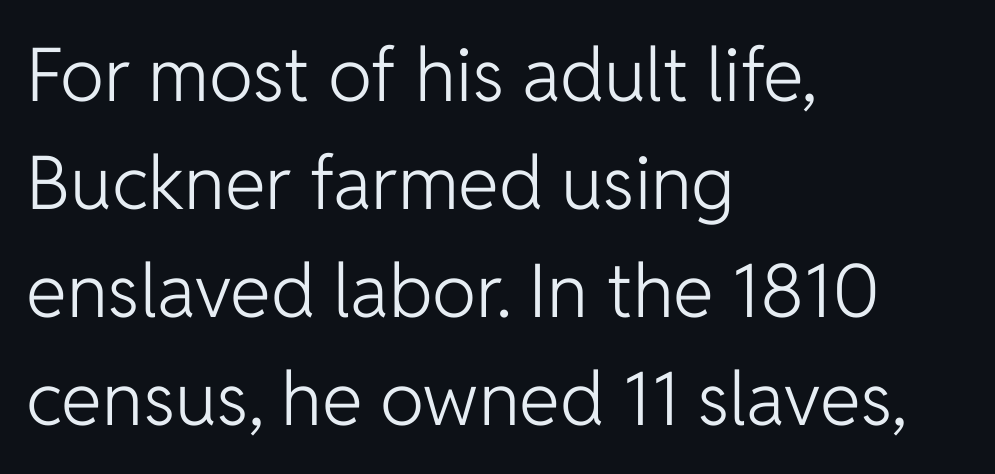
Q: Is the text bold? A: No.
Q: Is the text italic (slanted)? A: No, it is upright.
Q: Is the typeface a serif or a sans-serif typeface? A: Sans-serif.
Q: Is the text underlined? A: No.
Q: How is the paragraph aligned? A: Left-aligned.
Q: Is the spacing between letters normal or unusually wide? A: Normal.
Q: Is the spacing between lines tight, normal or loose? A: Normal.
Q: Width (condensed, normal, or wide)? A: Normal.
Q: Stroke contrast? A: Low.
Q: x-height? A: Medium.
Q: Monospaced? A: No.
